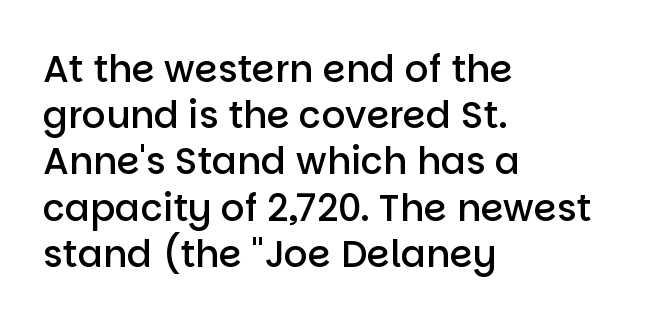
{"serif": "no", "italic": "no", "bold": "semi", "weight": "semibold", "width": "normal", "stroke_contrast": "low", "x_height": "large", "monospaced": "no", "underline": "no", "align": "left", "line_spacing": "normal", "line_spacing_ratio": 1.25, "letter_spacing": "normal", "letter_spacing_em": 0.0, "glyph_px": 37}
